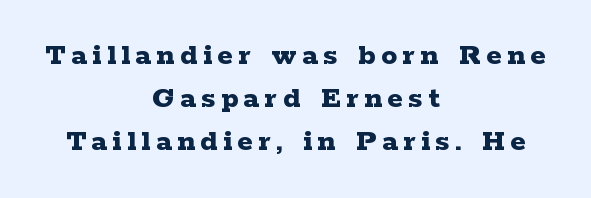
{"serif": "yes", "italic": "no", "bold": "yes", "weight": "bold", "width": "wide", "stroke_contrast": "low", "x_height": "medium", "monospaced": "no", "underline": "no", "align": "center", "line_spacing": "normal", "line_spacing_ratio": 1.34, "glyph_px": 32}
